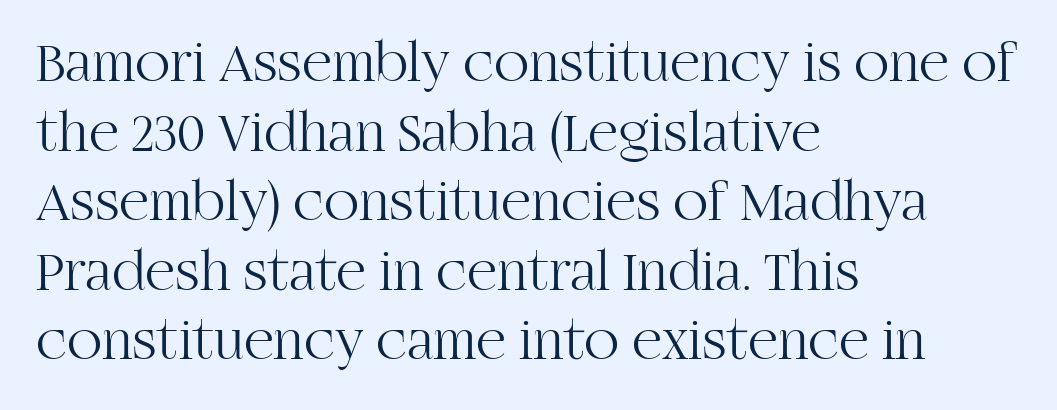
Observe the ordinary spacing: letters are neighbours, not strangers. Spacing verdict: proportional, widths tailored to each character. The space beneath each line is pristine and unruled. Alignment: flush left. These lines are composed in type with serifs.
